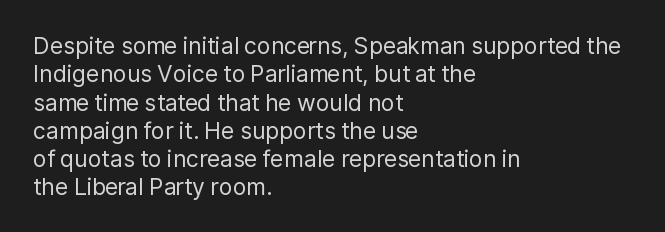
{"italic": "no", "bold": "no", "underline": "no", "align": "left", "line_spacing_ratio": 1.23, "letter_spacing": "normal", "letter_spacing_em": 0.0, "glyph_px": 23}
